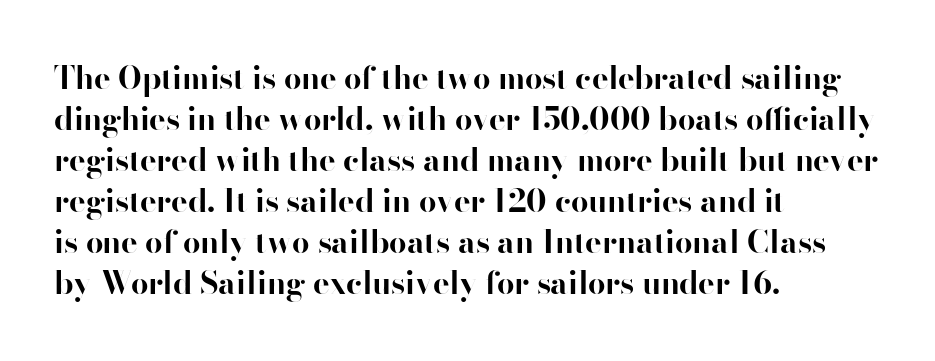
{"serif": "no", "italic": "no", "bold": "yes", "weight": "bold", "width": "normal", "stroke_contrast": "high", "x_height": "small", "monospaced": "no", "underline": "no", "align": "left", "line_spacing": "normal", "line_spacing_ratio": 1.32, "letter_spacing": "normal", "letter_spacing_em": 0.0, "glyph_px": 31}
